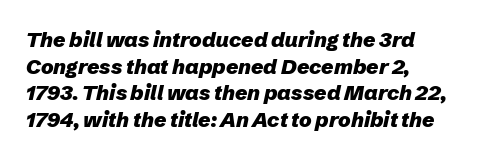
Honestly, there is no underline to notice here at all. This is oblique type, the kind used for emphasis or titles. A typesetter would call this leading conventional body-copy spacing. Which margin do the lines hug? The left one — the right edge is uneven. Heft: maximum for text — a bold. Nobody touched the tracking dial on this one.
